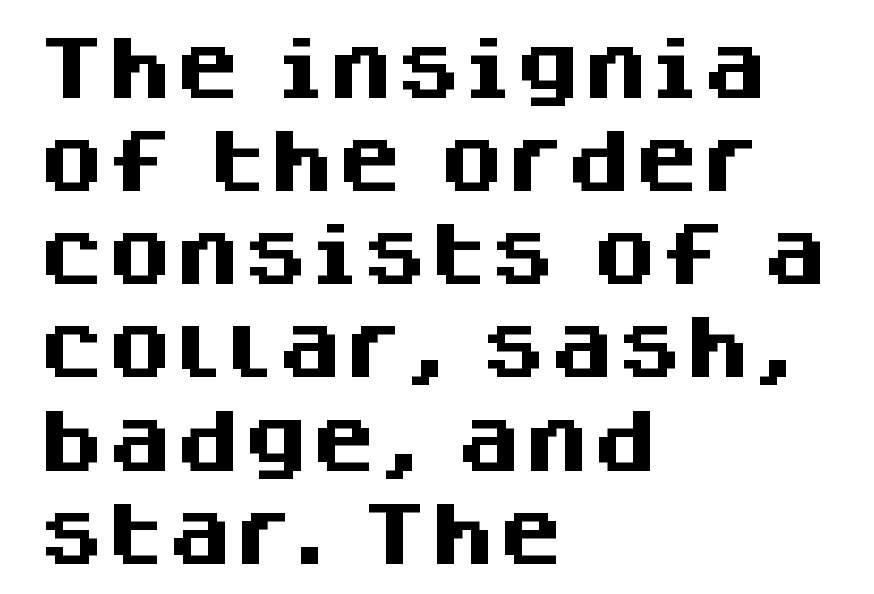
Every stem runs plumb, perpendicular to the baseline. Type without underlining. The letters sit at their default tracking, neither squeezed nor spread. Does the copy run flush right? No — it runs flush left.
